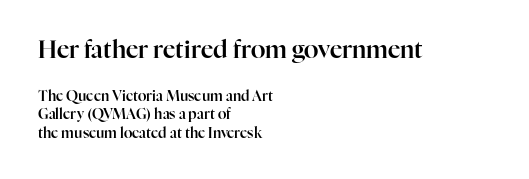
Scale decreases going downward across the two blocks. Whoever set this chose a conventional vertical rhythm. Do the letters lean? They stand straight. Nothing unusual about the tracking: characters are spaced as the font intends. Anything drawn beneath the words? Only blank space.
